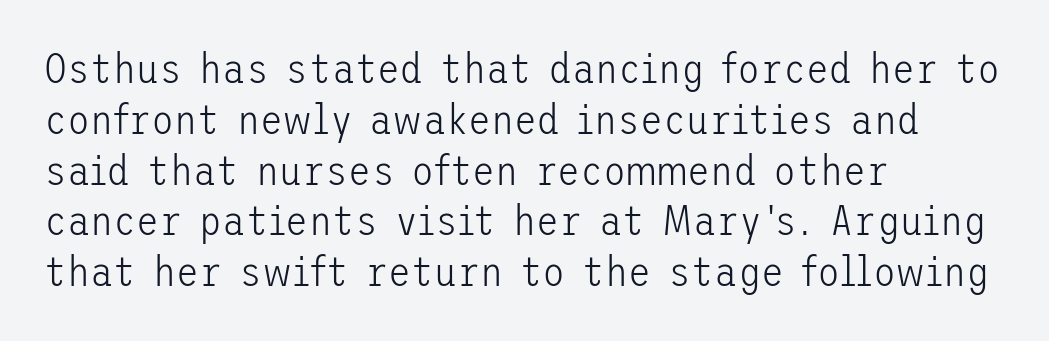
Q: Is the text bold? A: No.
Q: Is the text italic (slanted)? A: No, it is upright.
Q: Is the typeface a serif or a sans-serif typeface? A: Sans-serif.
Q: Is the text underlined? A: No.
Q: How is the paragraph aligned? A: Left-aligned.
Q: Is the spacing between letters normal or unusually wide? A: Normal.
Q: Width (condensed, normal, or wide)? A: Normal.
Q: Stroke contrast? A: Low.
Q: x-height? A: Medium.
